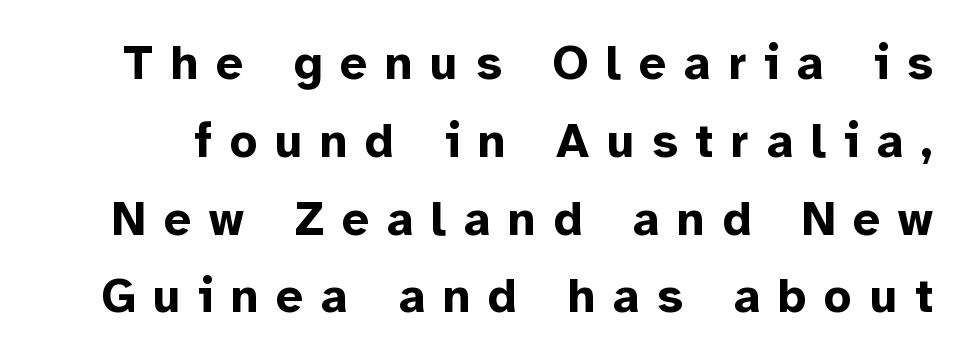
Q: Is the text bold? A: Yes.
Q: Is the text italic (slanted)? A: No, it is upright.
Q: Is the typeface a serif or a sans-serif typeface? A: Sans-serif.
Q: Is the text underlined? A: No.
Q: Is the spacing between letters normal or unusually wide? A: Unusually wide.
Q: Is the spacing between lines tight, normal or loose? A: Normal.
Q: Width (condensed, normal, or wide)? A: Normal.
Q: Stroke contrast? A: Low.
Q: x-height? A: Medium.
Q: Monospaced? A: No.
